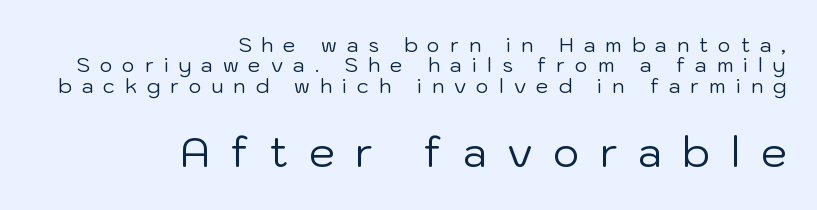
Varying glyph widths throughout — classic text-font behaviour. If you drew a line through each stem, it would be perfectly vertical. Students, note that the glyphs here are deliberately spaced far apart. Each line ends at the same right margin while the left side varies. The typeface chosen for these lines omits serifs. The specimen omits any rule beneath the text block's lines.
